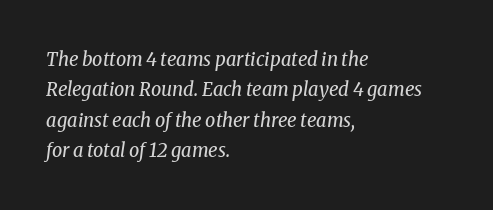
Q: Is the text bold? A: No.
Q: Is the text italic (slanted)? A: Yes, it leans right by about 8 degrees.
Q: Is the text underlined? A: No.
Q: How is the paragraph aligned? A: Left-aligned.
Q: Is the spacing between letters normal or unusually wide? A: Normal.
Q: Is the spacing between lines tight, normal or loose? A: Normal.
